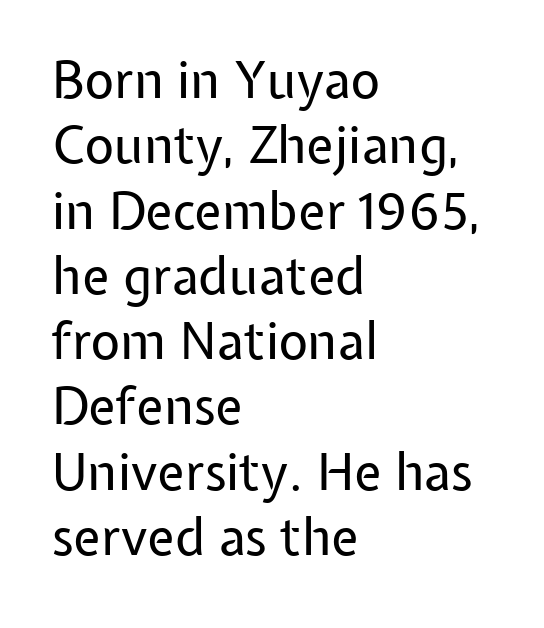
Is the letter spacing exaggerated? No — it looks like the ordinary default. Designer's note — italics off, roman on. Clear beneath every line of the passage. Observe the absence of serifs on each vertical stroke in this sample. Spacing verdict: proportional, widths tailored to each character.
